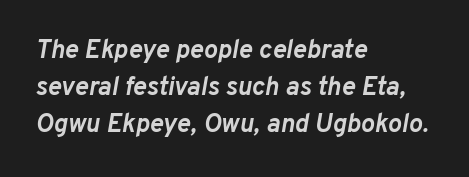
The image shows 26 px bold type, italic (leaning right); set left-aligned, normal line spacing (1.42x), normal letter spacing, not underlined.
